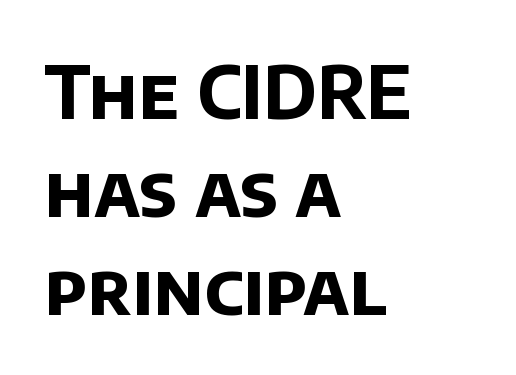
Serif or sans? Sans — the stroke terminals are bare. Words float on clear page, feet unadorned. The gaps between neighbouring characters are ordinary and unremarkable. A typesetter would call this proportional, since set widths differ per character. Caption: bold face, heavy strokes. If you drew a ruler down the left edge, every line would touch it.
